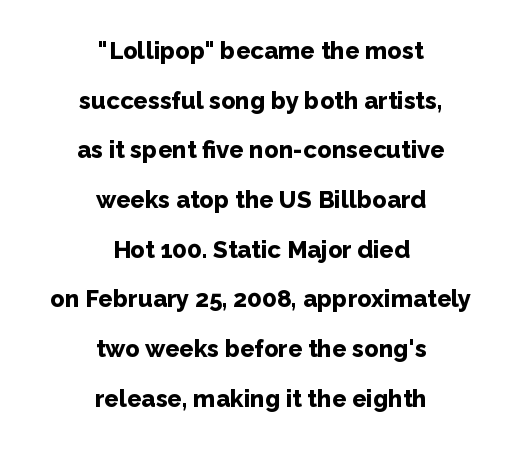
The image shows 24 px bold type, upright; set centered, loose line spacing (2.07x), normal letter spacing, not underlined.
